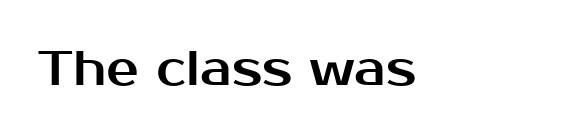
The tracking reads as untouched default to a designer's eye. Rendered with straight, roman letterforms. Check under the words: just untouched page. Look at the bottom of the vertical strokes: they stop flat, with no serifs. Each letter keeps its own natural width here, so spacing adapts to shape.
